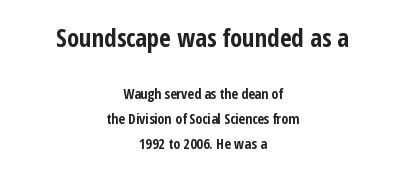
Q: Is the text bold? A: Yes.
Q: Is the text italic (slanted)? A: No, it is upright.
Q: Is the text underlined? A: No.
Q: How is the paragraph aligned? A: Centered.
Q: Is the spacing between letters normal or unusually wide? A: Normal.
Q: Which block of text is set in a larger size, the first (top) or the second (bottom)? A: The first (top) one.
